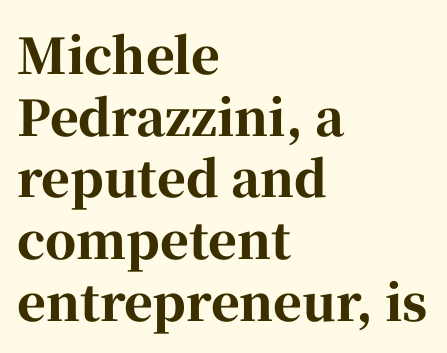
Q: Is the text bold? A: Yes.
Q: Is the text italic (slanted)? A: No, it is upright.
Q: Is the typeface a serif or a sans-serif typeface? A: Serif.
Q: Is the text underlined? A: No.
Q: How is the paragraph aligned? A: Left-aligned.
Q: Is the spacing between letters normal or unusually wide? A: Normal.
Q: Is the spacing between lines tight, normal or loose? A: Normal.
Q: Width (condensed, normal, or wide)? A: Normal.
Q: Stroke contrast? A: High.
Q: x-height? A: Medium.
Q: Monospaced? A: No.
